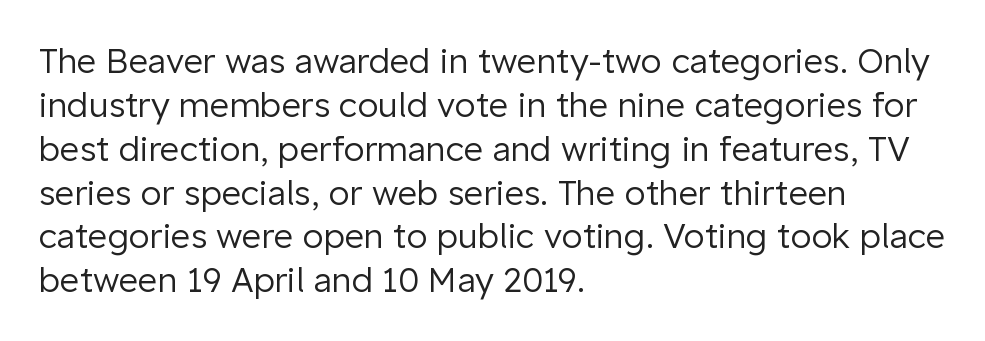
{"serif": "no", "italic": "no", "bold": "no", "weight": "regular", "width": "normal", "stroke_contrast": "low", "x_height": "medium", "monospaced": "no", "underline": "no", "align": "left", "line_spacing": "normal", "line_spacing_ratio": 1.29, "letter_spacing": "normal", "letter_spacing_em": 0.0, "glyph_px": 34}
